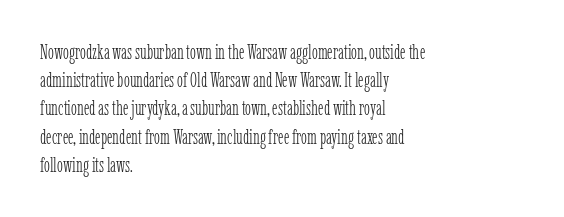
Nobody drew a line under any word here. When letters stand straight like this, we call the style roman or upright. The lines sit at an ordinary, default distance from one another. Summary of weight: not heavy and not bold.
